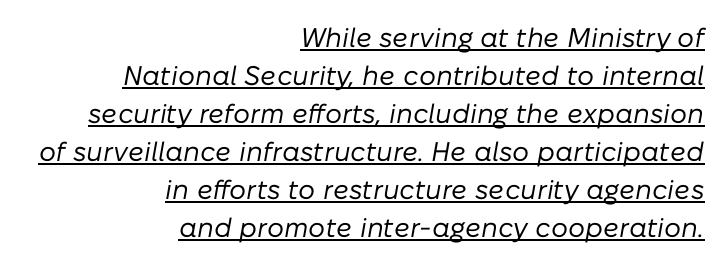
The leading is moderate, giving the passage an even texture. Visually the block forms a straight wall on the right and a jagged coastline on the left. No extra tracking has been applied to these lines. Each line of the rendering has a horizontal stroke beneath the glyphs. The font is comparable to plain body text, perhaps lighter. Would a proofreader flag this as italicized? Yes.
